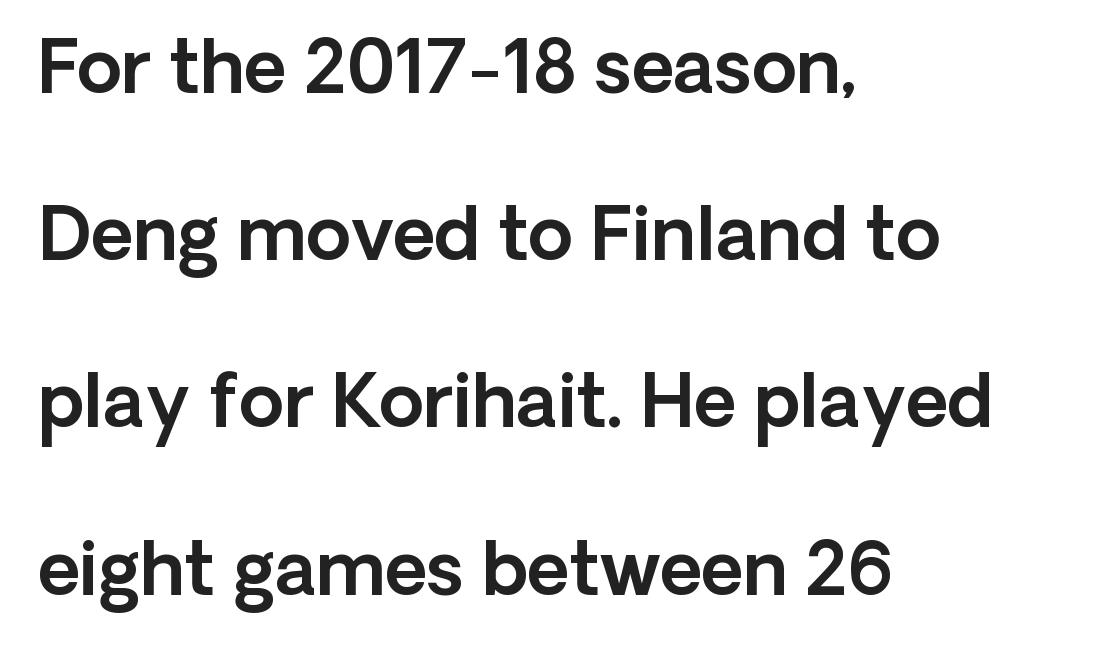
{"serif": "no", "italic": "no", "width": "normal", "x_height": "medium", "monospaced": "no", "underline": "no", "align": "left", "line_spacing": "loose", "line_spacing_ratio": 2.29, "letter_spacing": "normal", "letter_spacing_em": 0.0, "glyph_px": 73}
